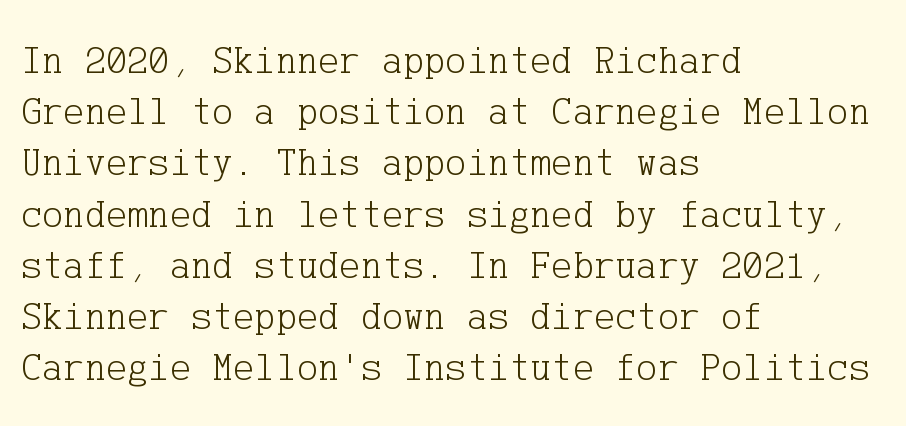
Q: Is the text bold? A: No.
Q: Is the text italic (slanted)? A: No, it is upright.
Q: Is the typeface a serif or a sans-serif typeface? A: Serif.
Q: Is the text underlined? A: No.
Q: How is the paragraph aligned? A: Left-aligned.
Q: Is the spacing between letters normal or unusually wide? A: Normal.
Q: Is the spacing between lines tight, normal or loose? A: Normal.
Q: Width (condensed, normal, or wide)? A: Normal.
Q: Stroke contrast? A: Low.
Q: x-height? A: Medium.
